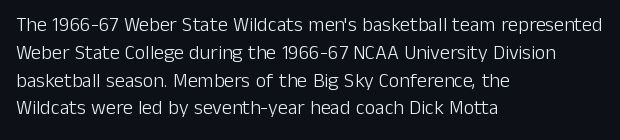
The image shows 20 px text type, upright; set left-aligned, normal line spacing (1.39x), normal letter spacing, not underlined.
